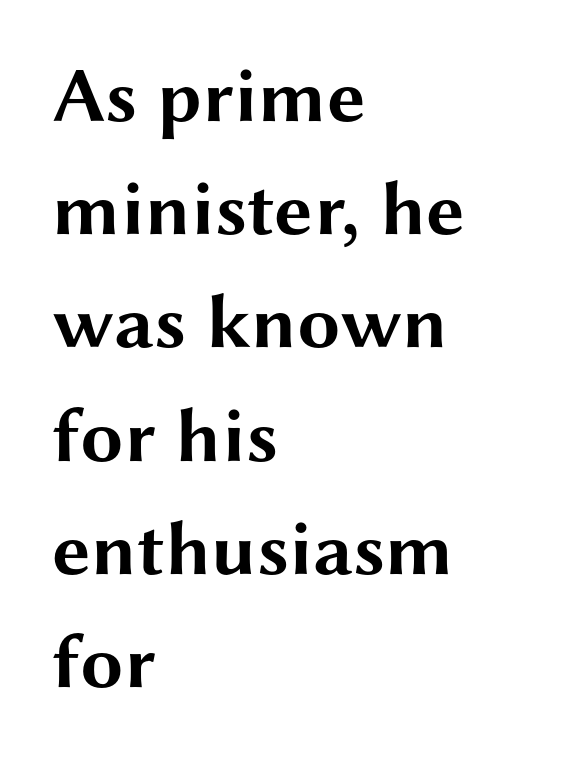
The image shows 77 px bold, wide sans-serif type, upright; set left-aligned, normal line spacing (1.47x), normal letter spacing, not underlined; medium stroke contrast and a medium x-height.
